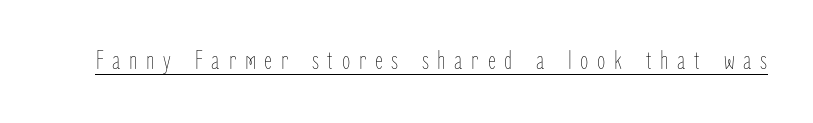
Q: Is the text bold? A: No.
Q: Is the text italic (slanted)? A: No, it is upright.
Q: Is the text underlined? A: Yes.
Q: Is the spacing between letters normal or unusually wide? A: Unusually wide.
